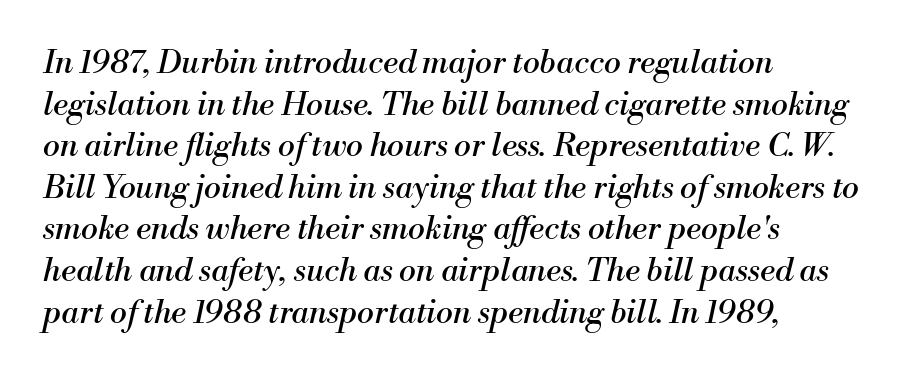
{"serif": "yes", "italic": "yes", "lean": "right", "slant_degrees": 13, "bold": "no", "weight": "regular", "width": "normal", "stroke_contrast": "medium", "x_height": "small", "monospaced": "no", "underline": "no", "align": "left", "line_spacing": "normal", "line_spacing_ratio": 1.3, "letter_spacing": "normal", "letter_spacing_em": 0.0, "glyph_px": 32}
